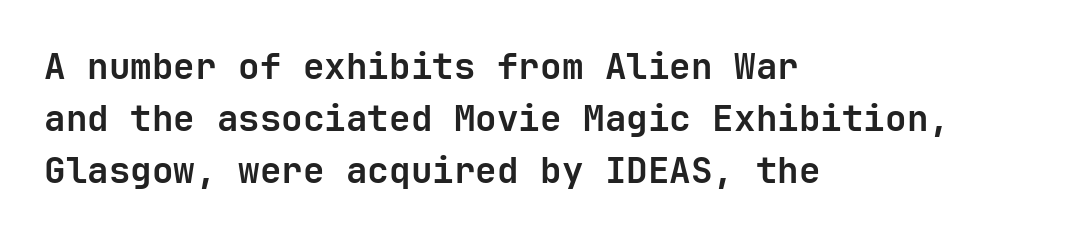
The image shows 36 px semibold sans-serif type, upright; set left-aligned, normal line spacing (1.45x), normal letter spacing, not underlined; low stroke contrast and a medium x-height.
